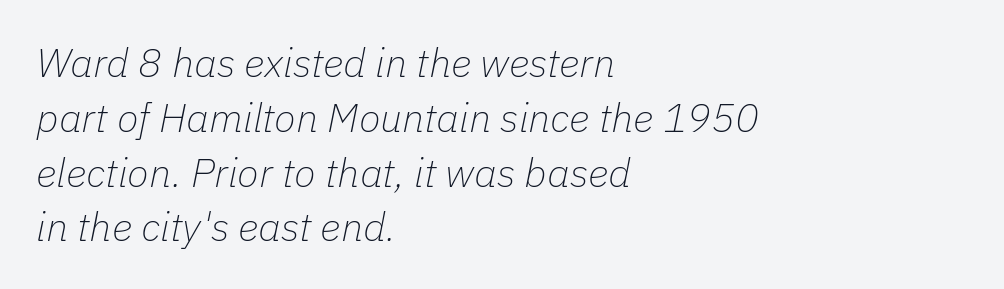
The image shows 40 px thin type, italic (leaning right); set left-aligned, normal line spacing (1.37x), normal letter spacing, not underlined; low stroke contrast and a medium x-height.
